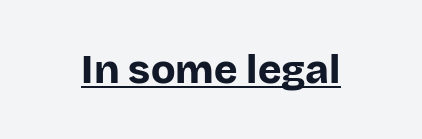
{"serif": "no", "italic": "no", "bold": "yes", "weight": "bold", "width": "normal", "stroke_contrast": "low", "x_height": "large", "monospaced": "no", "underline": "yes", "letter_spacing": "normal", "letter_spacing_em": 0.0, "glyph_px": 40}
